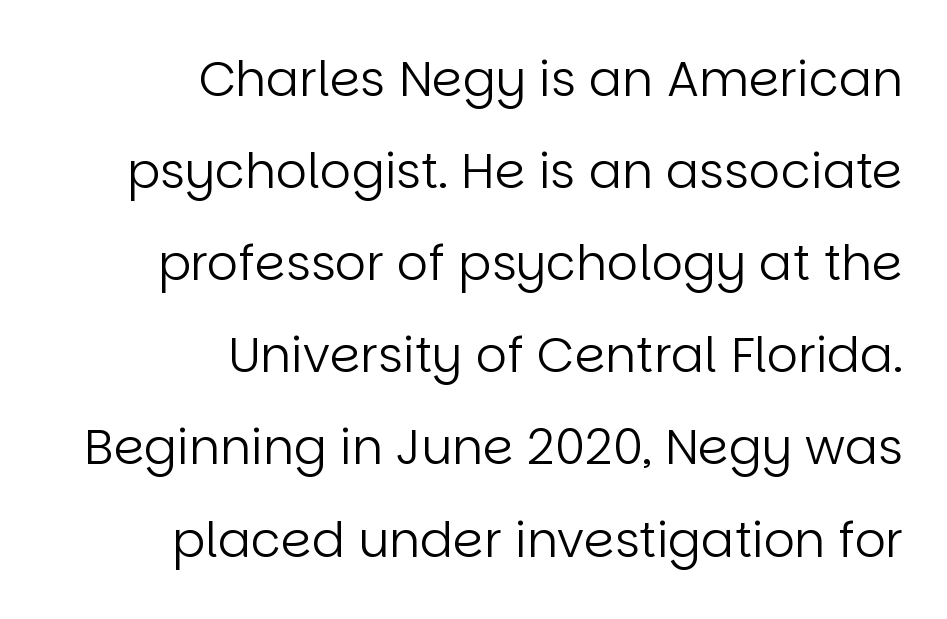
Q: Is the text bold? A: No.
Q: Is the text italic (slanted)? A: No, it is upright.
Q: Is the typeface a serif or a sans-serif typeface? A: Sans-serif.
Q: Is the text underlined? A: No.
Q: How is the paragraph aligned? A: Right-aligned.
Q: Is the spacing between letters normal or unusually wide? A: Normal.
Q: Width (condensed, normal, or wide)? A: Normal.
Q: Stroke contrast? A: Low.
Q: x-height? A: Large.
Q: Monospaced? A: No.
